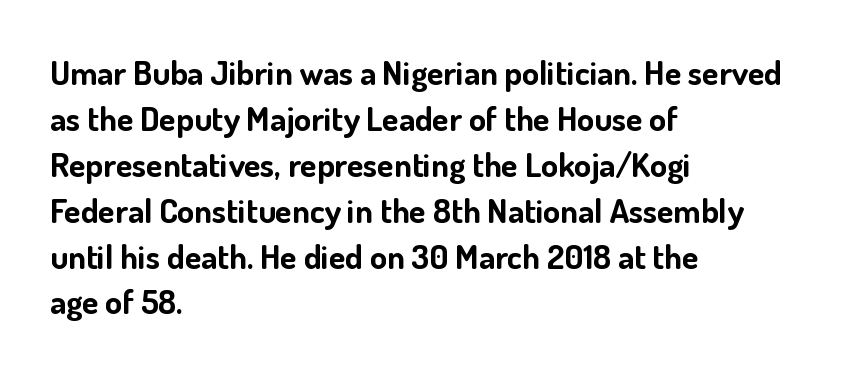
The image shows 34 px bold sans-serif type, upright; set left-aligned, normal line spacing (1.35x), normal letter spacing, not underlined; low stroke contrast and a small x-height.
